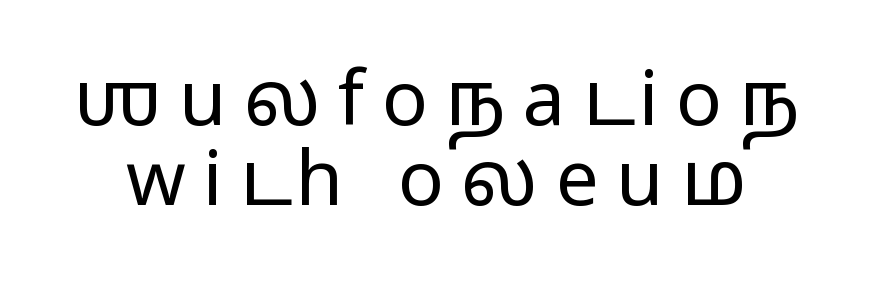
Q: Is the text bold? A: No.
Q: Is the text italic (slanted)? A: No, it is upright.
Q: Is the typeface a serif or a sans-serif typeface? A: Sans-serif.
Q: Is the text underlined? A: No.
Q: Is the spacing between letters normal or unusually wide? A: Unusually wide.
Q: Is the spacing between lines tight, normal or loose? A: Tight.
Q: Width (condensed, normal, or wide)? A: Wide.
Q: Stroke contrast? A: Low.
Q: x-height? A: Medium.
Q: Monospaced? A: No.
